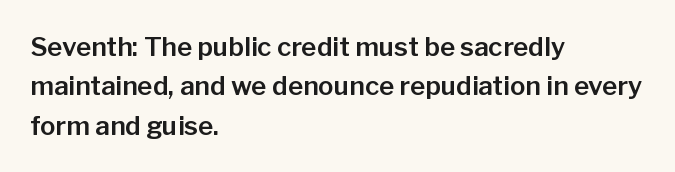
The image shows 26 px text type, upright; set left-aligned, normal line spacing (1.51x), normal letter spacing, not underlined.
